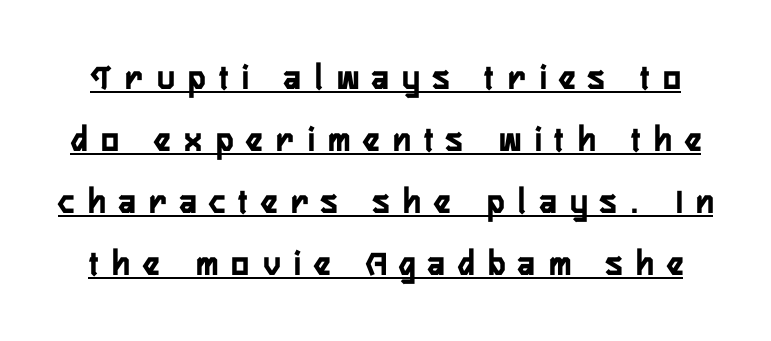
{"serif": "no", "italic": "no", "width": "condensed", "stroke_contrast": "low", "x_height": "medium", "monospaced": "no", "underline": "yes", "line_spacing": "normal", "line_spacing_ratio": 1.68, "letter_spacing": "wide", "letter_spacing_em": 0.37, "glyph_px": 37}
